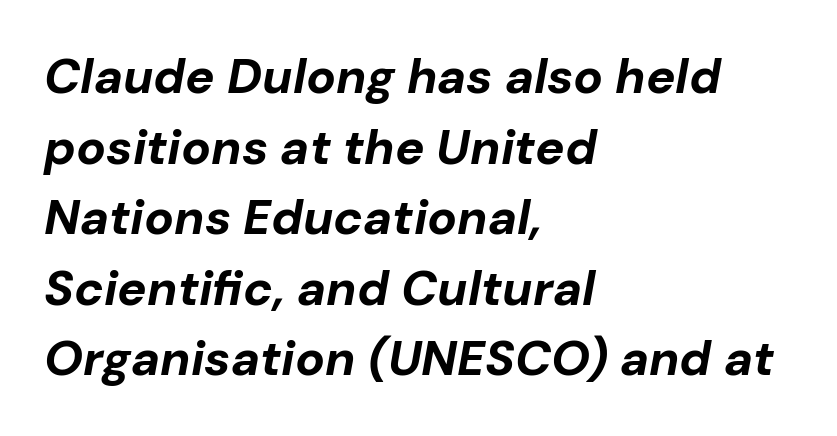
The image shows 49 px bold type, italic (leaning right); set left-aligned, normal line spacing (1.44x), normal letter spacing, not underlined; low stroke contrast and a medium x-height.
